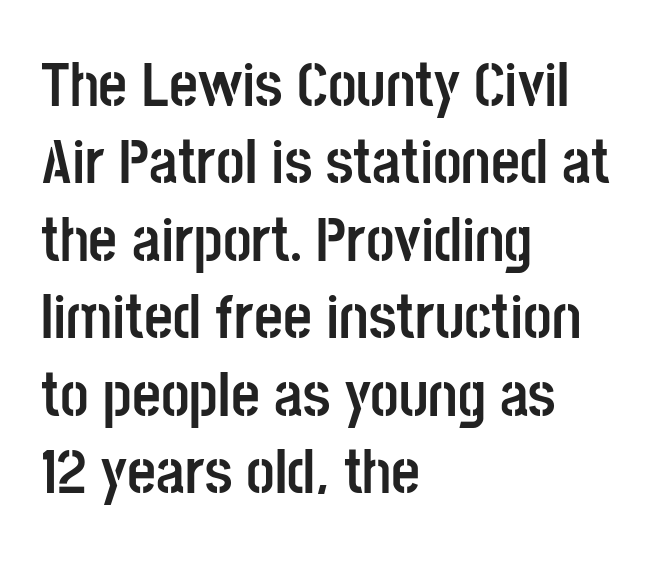
{"serif": "no", "italic": "no", "bold": "yes", "weight": "semibold", "width": "condensed", "stroke_contrast": "low", "x_height": "large", "monospaced": "no", "underline": "no", "align": "left", "line_spacing_ratio": 1.23, "letter_spacing": "normal", "letter_spacing_em": 0.0, "glyph_px": 63}
